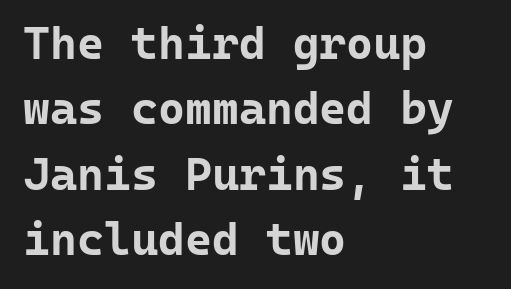
Q: Is the text bold? A: Yes.
Q: Is the text italic (slanted)? A: No, it is upright.
Q: Is the typeface a serif or a sans-serif typeface? A: Sans-serif.
Q: Is the text underlined? A: No.
Q: How is the paragraph aligned? A: Left-aligned.
Q: Is the spacing between letters normal or unusually wide? A: Normal.
Q: Is the spacing between lines tight, normal or loose? A: Normal.
Q: Width (condensed, normal, or wide)? A: Normal.
Q: Stroke contrast? A: Low.
Q: x-height? A: Medium.
Q: Monospaced? A: Yes.
